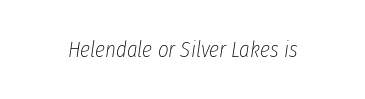
{"italic": "yes", "lean": "right", "slant_degrees": 8, "bold": "no", "underline": "no", "letter_spacing": "normal", "letter_spacing_em": 0.0, "glyph_px": 23}
